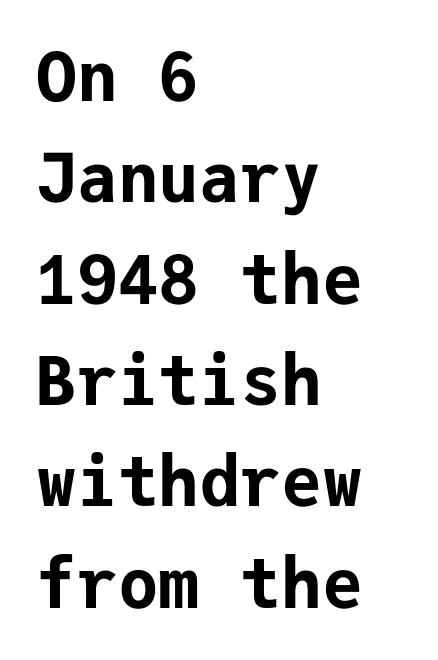
{"serif": "no", "italic": "no", "bold": "yes", "weight": "bold", "width": "normal", "stroke_contrast": "low", "x_height": "medium", "monospaced": "yes", "underline": "no", "align": "left", "line_spacing": "normal", "line_spacing_ratio": 1.49, "letter_spacing": "normal", "letter_spacing_em": 0.0, "glyph_px": 68}
